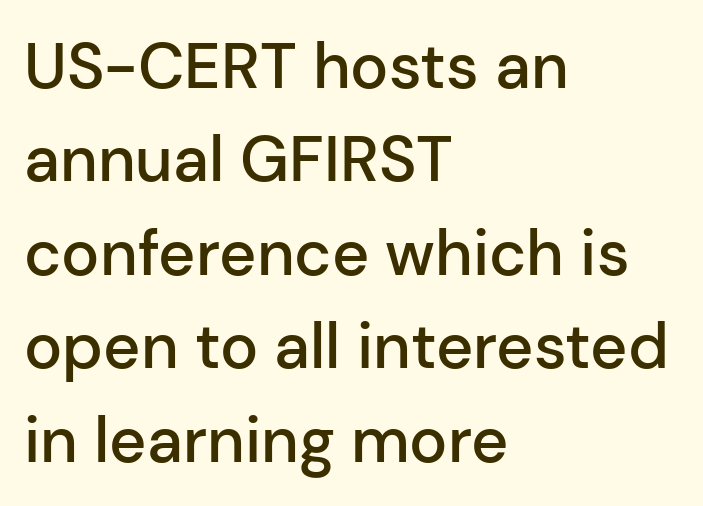
The image shows 64 px semibold sans-serif type, upright; set left-aligned, normal line spacing (1.46x), normal letter spacing, not underlined; low stroke contrast and a medium x-height.
